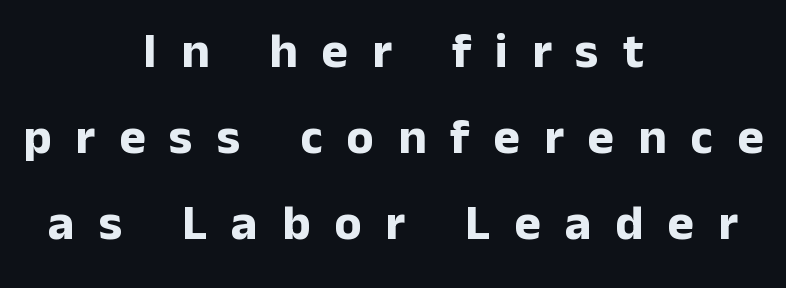
Unlike italic type, these characters show no tilt at all. The baseline area is clear. Spacing between characters has been opened up far beyond the box default. In CSS terms this would be text-align: center.
